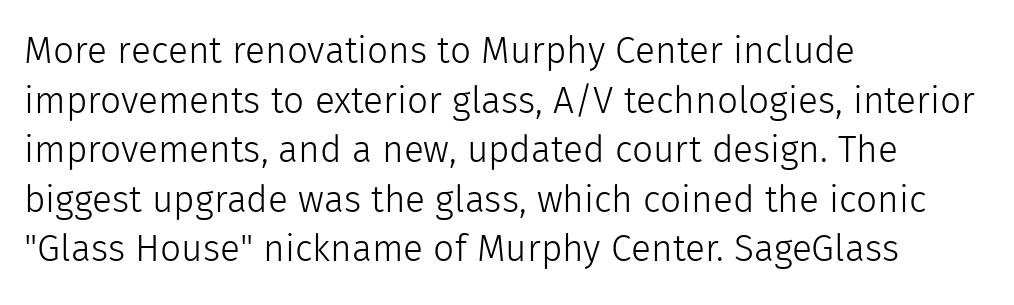
The image shows 37 px light sans-serif type, upright; set left-aligned, normal line spacing (1.34x), normal letter spacing, not underlined; a medium x-height.
